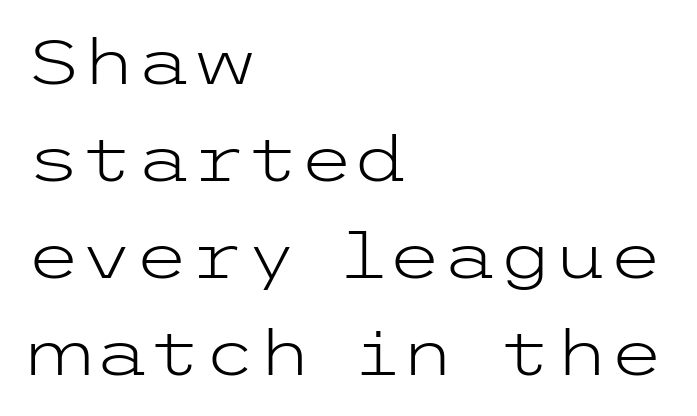
{"serif": "no", "italic": "no", "bold": "no", "weight": "light", "width": "wide", "stroke_contrast": "low", "x_height": "medium", "underline": "no", "align": "left", "line_spacing": "normal", "line_spacing_ratio": 1.54, "letter_spacing": "normal", "letter_spacing_em": 0.0, "glyph_px": 63}
